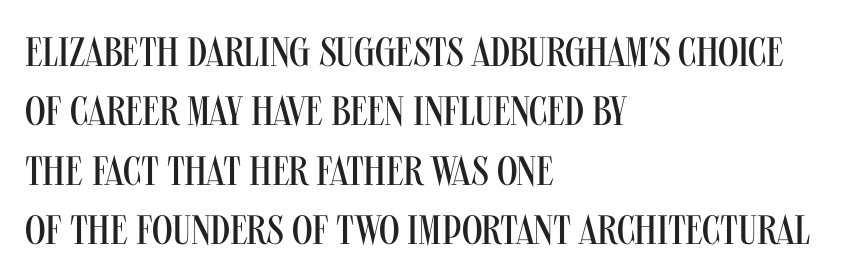
{"serif": "no", "italic": "no", "bold": "no", "weight": "regular", "width": "condensed", "stroke_contrast": "medium", "x_height": "large", "monospaced": "no", "underline": "no", "align": "left", "line_spacing": "normal", "line_spacing_ratio": 1.45, "letter_spacing": "normal", "letter_spacing_em": 0.0, "glyph_px": 41}
